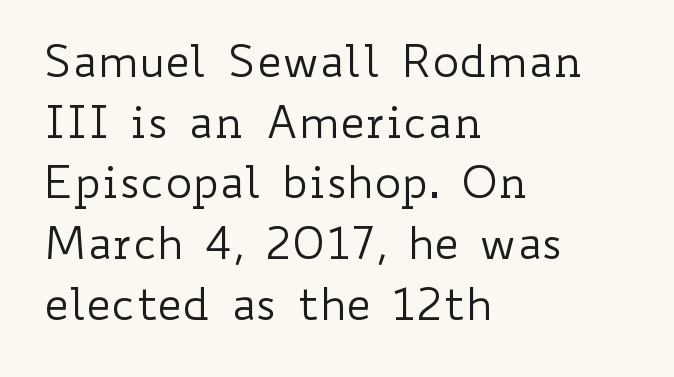
{"italic": "no", "bold": "no", "weight": "regular", "width": "wide", "stroke_contrast": "low", "x_height": "small", "monospaced": "no", "underline": "no", "align": "left", "line_spacing": "normal", "line_spacing_ratio": 1.35, "letter_spacing": "normal", "letter_spacing_em": 0.0, "glyph_px": 45}
